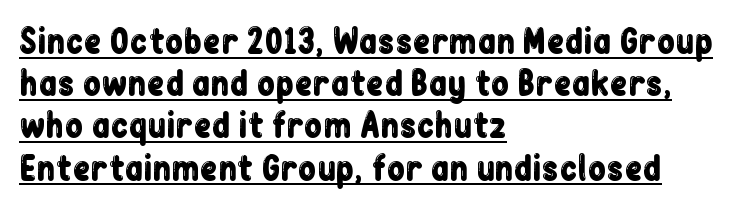
This sample has the flowing, uneven cadence of proportional lettering. Each line starts at the same left margin while the right side varies. There is no visible air inserted between adjacent glyphs. Looks like someone drew a line under every word here.
